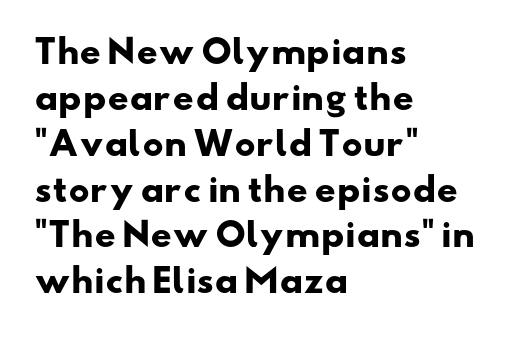
The image shows 33 px heavy, wide sans-serif type; set left-aligned, normal line spacing (1.39x), normal letter spacing, not underlined; low stroke contrast and a small x-height.
